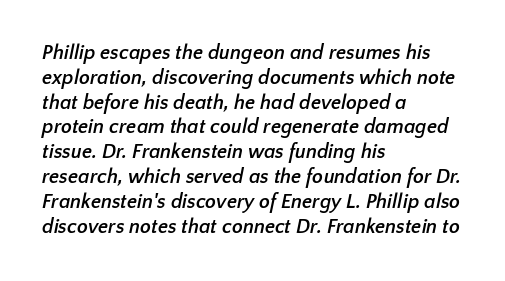
Caption: standard tracking, unaltered. Descenders hang freely into open space. Caption: multi-line text, flush left, ragged right. Chunky letters — that's bold for sure.
